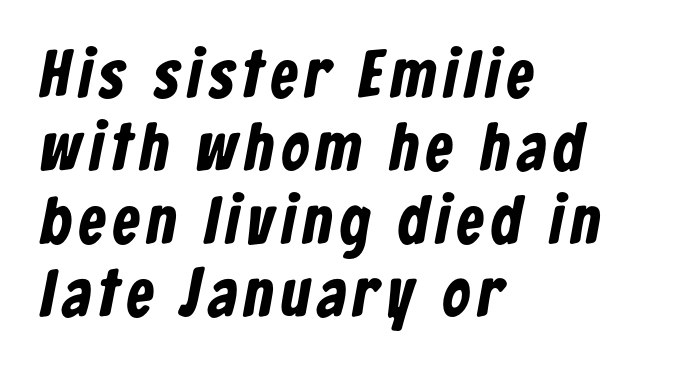
Q: Is the text bold? A: Yes.
Q: Is the typeface a serif or a sans-serif typeface? A: Sans-serif.
Q: Is the text underlined? A: No.
Q: How is the paragraph aligned? A: Left-aligned.
Q: Is the spacing between lines tight, normal or loose? A: Tight.
Q: Width (condensed, normal, or wide)? A: Condensed.
Q: Stroke contrast? A: Low.
Q: x-height? A: Medium.
Q: Monospaced? A: No.
